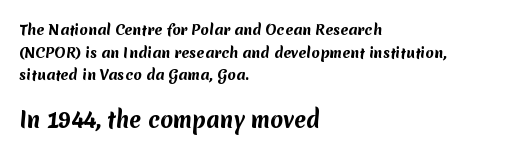
Q: Is the text bold? A: Yes.
Q: Is the text underlined? A: No.
Q: How is the paragraph aligned? A: Left-aligned.
Q: Is the spacing between letters normal or unusually wide? A: Normal.
Q: Is the spacing between lines tight, normal or loose? A: Normal.
Q: Which block of text is set in a larger size, the first (top) or the second (bottom)? A: The second (bottom) one.
